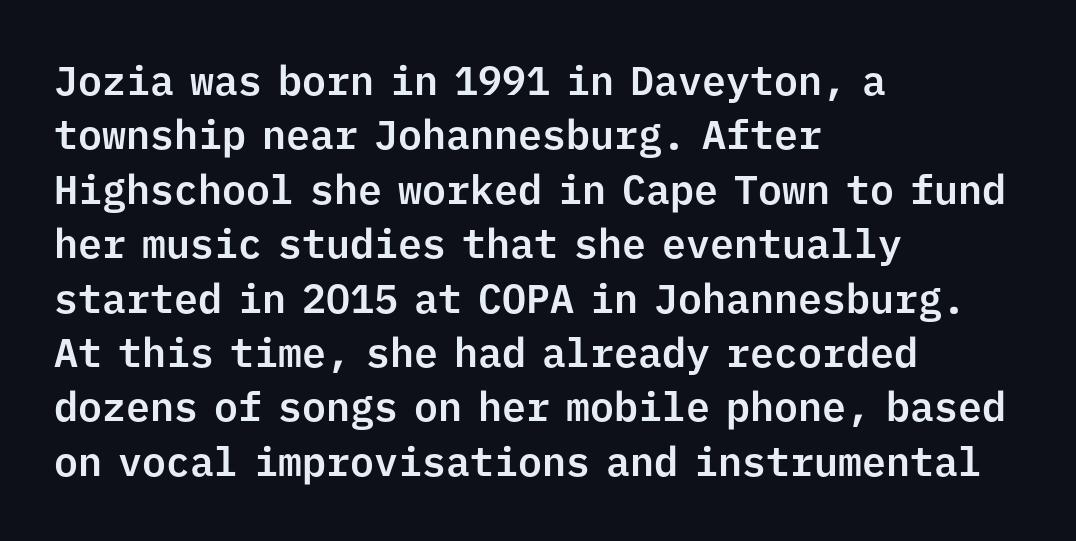
Q: Is the text italic (slanted)? A: No, it is upright.
Q: Is the typeface a serif or a sans-serif typeface? A: Sans-serif.
Q: Is the text underlined? A: No.
Q: How is the paragraph aligned? A: Left-aligned.
Q: Is the spacing between letters normal or unusually wide? A: Normal.
Q: Is the spacing between lines tight, normal or loose? A: Normal.
Q: Width (condensed, normal, or wide)? A: Normal.
Q: Stroke contrast? A: Low.
Q: x-height? A: Medium.
Q: Monospaced? A: Yes.
